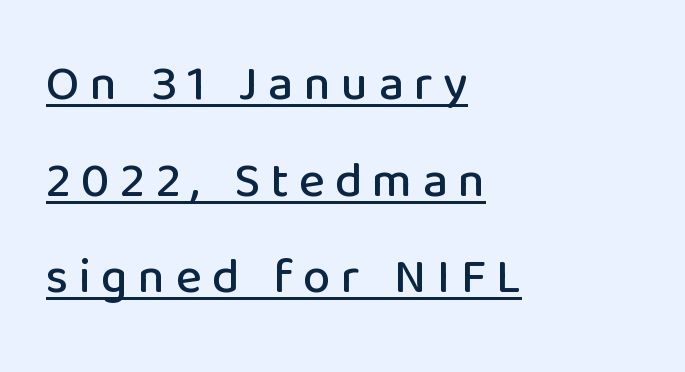
Q: Is the text italic (slanted)? A: No, it is upright.
Q: Is the typeface a serif or a sans-serif typeface? A: Sans-serif.
Q: Is the text underlined? A: Yes.
Q: How is the paragraph aligned? A: Left-aligned.
Q: Is the spacing between letters normal or unusually wide? A: Unusually wide.
Q: Is the spacing between lines tight, normal or loose? A: Loose.
Q: Width (condensed, normal, or wide)? A: Normal.
Q: Stroke contrast? A: Low.
Q: x-height? A: Medium.
Q: Monospaced? A: No.
